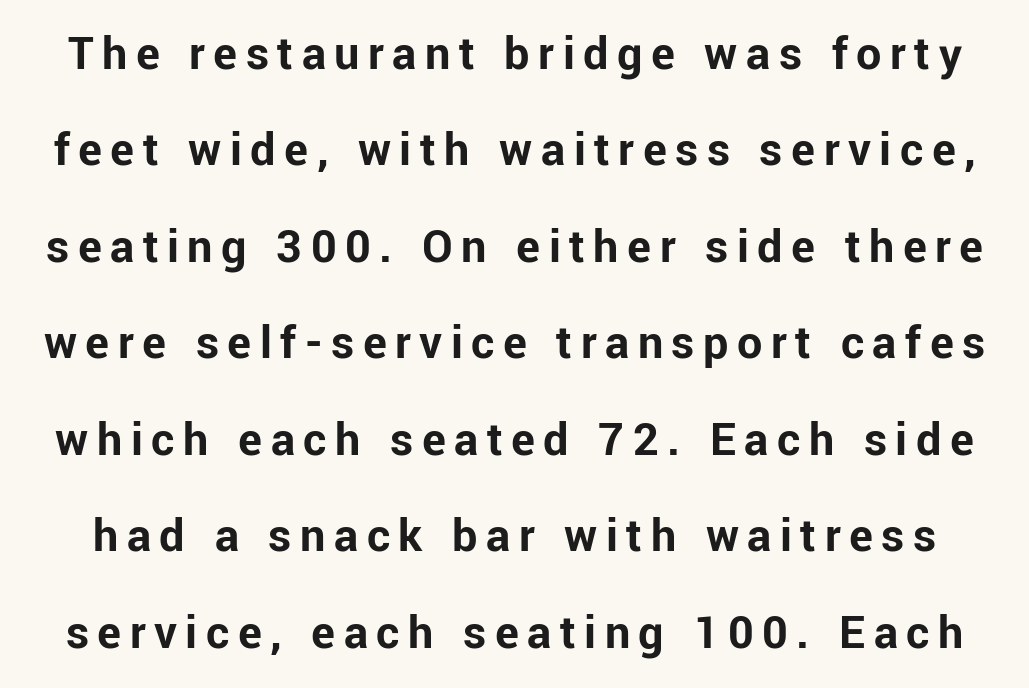
Just letters on the line, the space beneath them empty. Horizontal bands of white between lines are thick stripes. The typesetting leans heavy: a genuine bold. Regarding serifs, this sample does without them.
